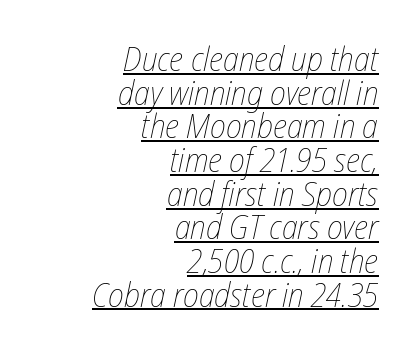
Q: Is the text bold? A: No.
Q: Is the text italic (slanted)? A: Yes, it leans right by about 12 degrees.
Q: Is the text underlined? A: Yes.
Q: How is the paragraph aligned? A: Right-aligned.
Q: Is the spacing between letters normal or unusually wide? A: Normal.
Q: Is the spacing between lines tight, normal or loose? A: Tight.
Q: Width (condensed, normal, or wide)? A: Condensed.
Q: Stroke contrast? A: Low.
Q: x-height? A: Medium.
Q: Monospaced? A: No.
